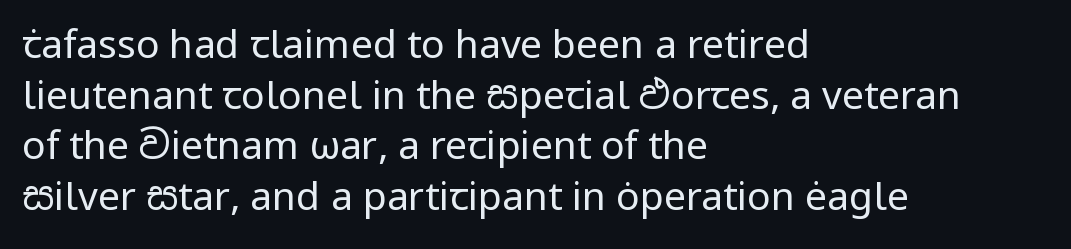
The image shows 39 px regular-weight sans-serif type, upright; set left-aligned, normal line spacing (1.3x), normal letter spacing, not underlined; low stroke contrast and a medium x-height.
